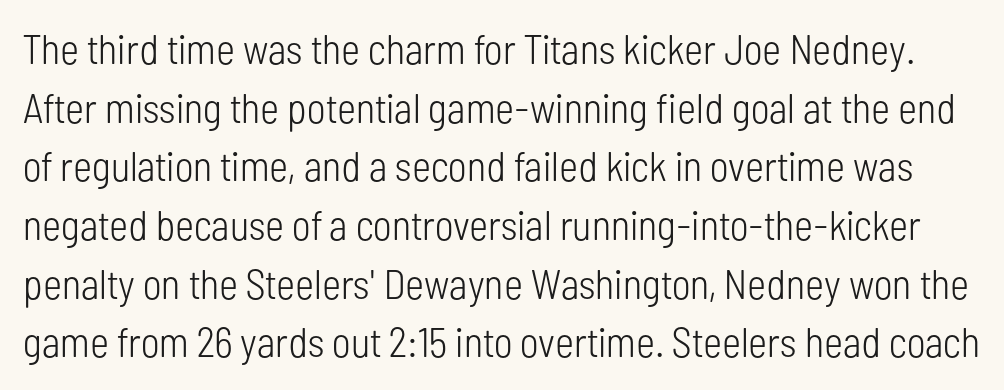
Q: Is the text bold? A: No.
Q: Is the text italic (slanted)? A: No, it is upright.
Q: Is the typeface a serif or a sans-serif typeface? A: Sans-serif.
Q: Is the text underlined? A: No.
Q: Is the spacing between letters normal or unusually wide? A: Normal.
Q: Is the spacing between lines tight, normal or loose? A: Normal.
Q: Width (condensed, normal, or wide)? A: Condensed.
Q: Stroke contrast? A: Low.
Q: x-height? A: Medium.
Q: Monospaced? A: No.
